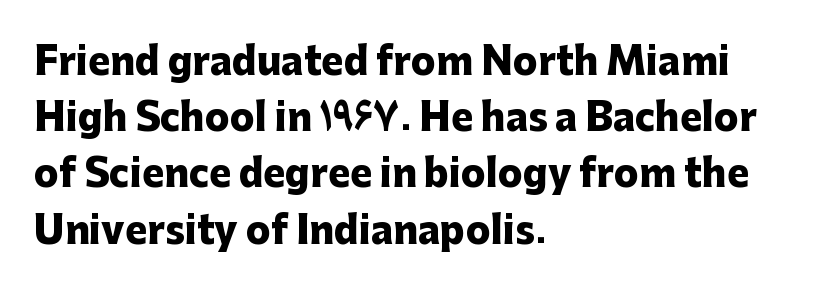
{"serif": "no", "italic": "no", "bold": "yes", "weight": "heavy", "width": "normal", "stroke_contrast": "low", "x_height": "medium", "monospaced": "no", "underline": "no", "align": "left", "line_spacing": "normal", "line_spacing_ratio": 1.52, "letter_spacing": "normal", "letter_spacing_em": 0.0, "glyph_px": 37}
